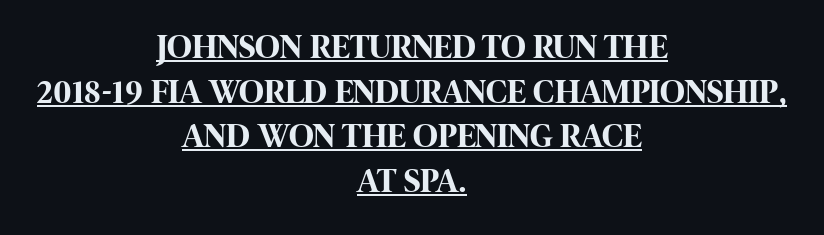
The image shows 34 px bold, condensed sans-serif type, upright; set centered, normal line spacing (1.31x), normal letter spacing, underlined; high stroke contrast and a large x-height.
